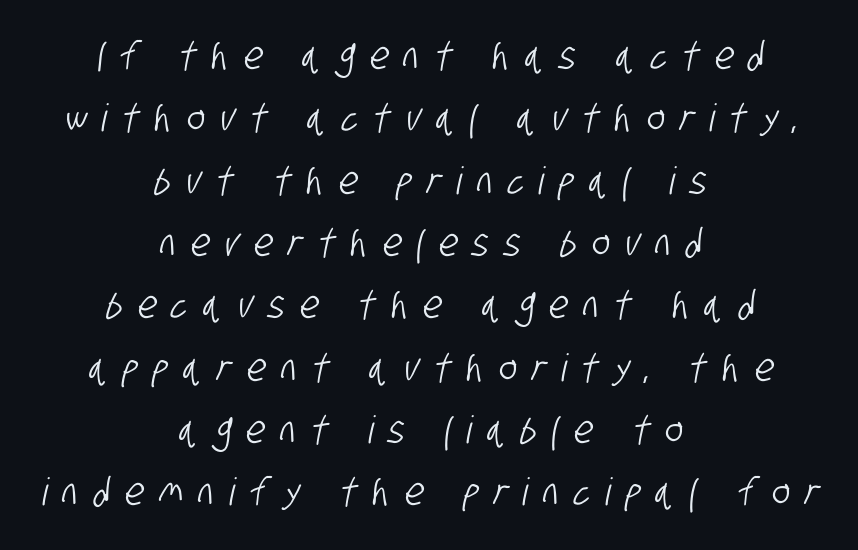
The words here are not underlined. Stroke terminals: plain, sans-serif. The paragraph shown floats in the horizontal middle. The tracking reads as deliberately expanded to a designer's eye.
